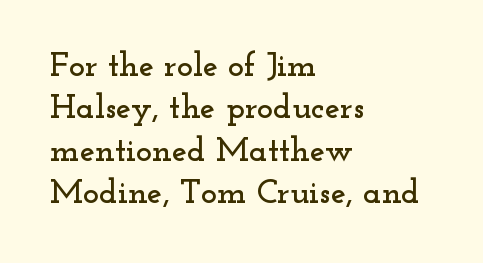
Q: Is the text italic (slanted)? A: No, it is upright.
Q: Is the typeface a serif or a sans-serif typeface? A: Serif.
Q: Is the text underlined? A: No.
Q: How is the paragraph aligned? A: Left-aligned.
Q: Is the spacing between letters normal or unusually wide? A: Normal.
Q: Is the spacing between lines tight, normal or loose? A: Normal.
Q: Width (condensed, normal, or wide)? A: Wide.
Q: Stroke contrast? A: Low.
Q: x-height? A: Small.
Q: Monospaced? A: No.
